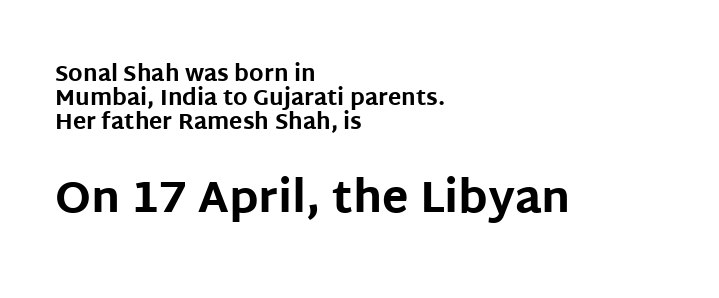
The image shows 44 px bold sans-serif type, upright; set left-aligned, tight line spacing (1.08x), normal letter spacing, not underlined; the second (bottom) block is 2.0x larger; low stroke contrast and a large x-height.
